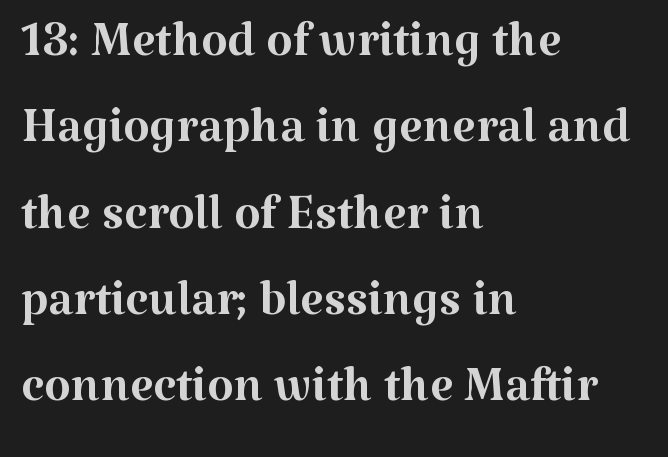
On a weight scale, this lands at 450 or below. Vertically, the passage feels balanced, rows spaced as you'd expect. The typography opts for an upright posture over an oblique one. Are there feet on the stems? There are — it's a serif.
